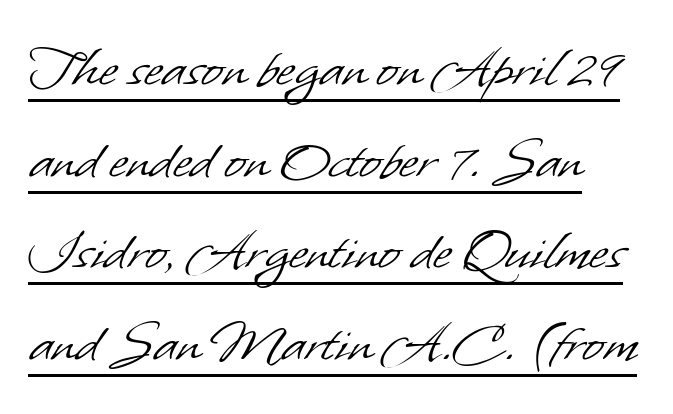
Vertically, the passage feels balanced, rows spaced as you'd expect. The horizontal fit of the characters is conventional and even. The ragged edge is on the right, which tells us the setting is flush left. Descenders here cross a horizontal rule under the line. Each stroke keeps to a modest, everyday thickness or less.
